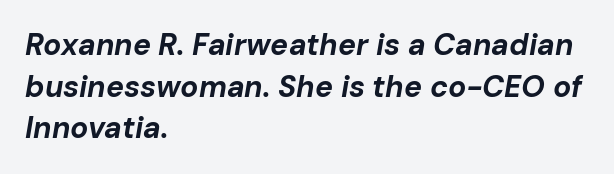
{"italic": "yes", "lean": "right", "slant_degrees": 10, "bold": "yes", "weight": "bold", "width": "normal", "stroke_contrast": "low", "x_height": "medium", "monospaced": "no", "underline": "no", "align": "left", "line_spacing": "normal", "line_spacing_ratio": 1.39, "letter_spacing": "normal", "letter_spacing_em": 0.0, "glyph_px": 30}
